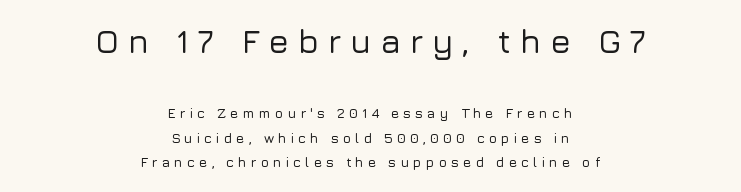
{"serif": "no", "italic": "no", "width": "normal", "stroke_contrast": "low", "x_height": "medium", "monospaced": "no", "underline": "no", "align": "center", "line_spacing_ratio": 1.73, "letter_spacing": "wide", "letter_spacing_em": 0.27, "larger_block": "first", "size_ratio": 2.36, "glyph_px": 33}
